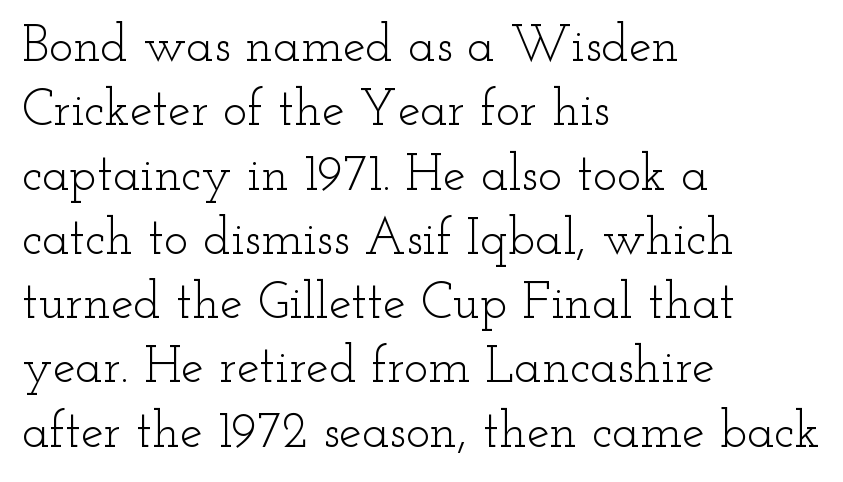
The image shows 51 px light, wide serif type, upright; set left-aligned, normal line spacing (1.26x), normal letter spacing, not underlined; low stroke contrast and a small x-height.
